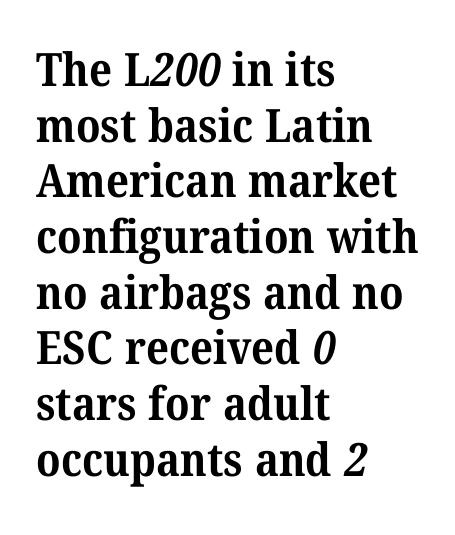
{"serif": "yes", "bold": "yes", "weight": "bold", "width": "normal", "stroke_contrast": "medium", "x_height": "medium", "monospaced": "no", "underline": "no", "align": "left", "line_spacing_ratio": 1.21, "letter_spacing": "normal", "letter_spacing_em": 0.0, "glyph_px": 46}
